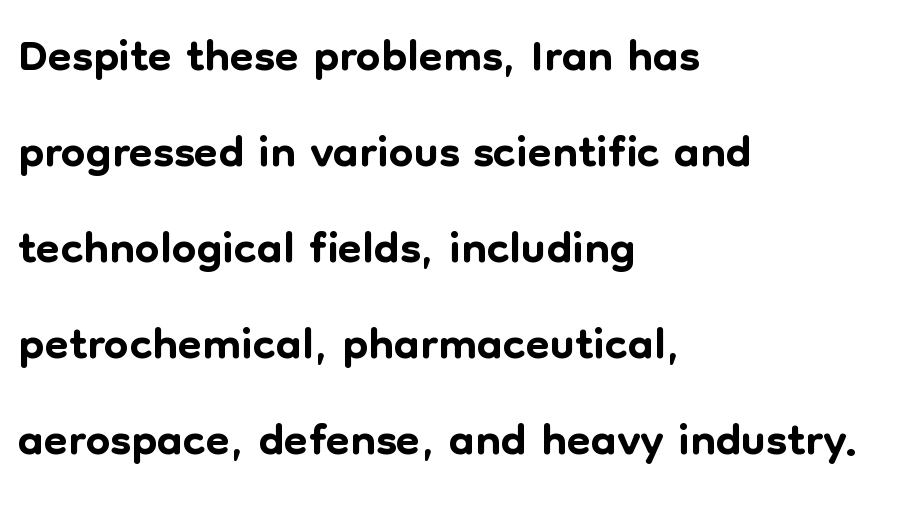
The image shows 70 px sans-serif type, upright; set left-aligned, normal line spacing (1.37x), normal letter spacing, not underlined; low stroke contrast and a medium x-height.
